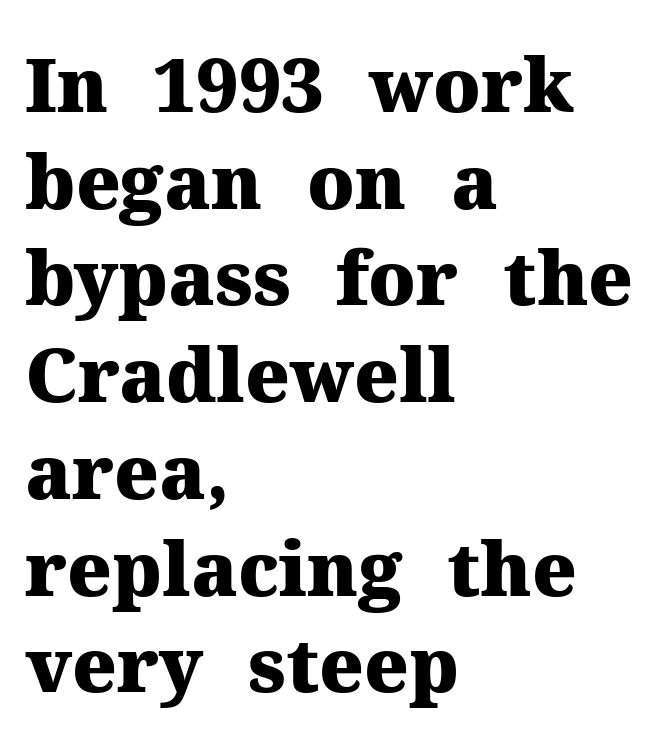
{"serif": "yes", "italic": "no", "bold": "yes", "weight": "heavy", "width": "normal", "stroke_contrast": "medium", "x_height": "medium", "monospaced": "no", "underline": "no", "align": "left", "line_spacing": "normal", "line_spacing_ratio": 1.29, "letter_spacing": "normal", "letter_spacing_em": 0.0, "glyph_px": 75}
